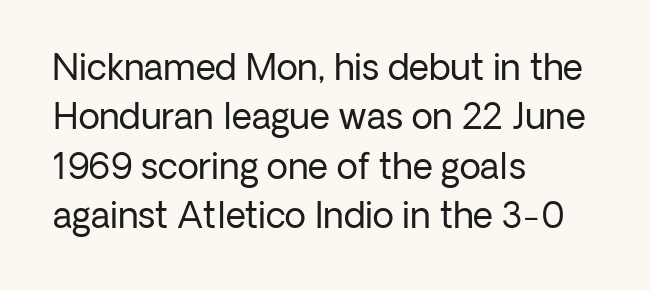
Type style note: lacks serifs. The vertical gap from one line to the next is medium. Tracking here is standard; glyphs follow each other at the usual distance. Bare-footed words on every line. Short and long lines alike share a common starting point at left. Unbolded letterforms with no extra heft.
